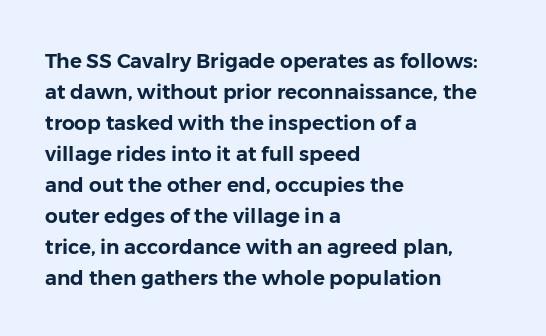
{"italic": "no", "underline": "no", "align": "left", "line_spacing": "normal", "line_spacing_ratio": 1.55, "letter_spacing": "normal", "letter_spacing_em": 0.0, "glyph_px": 20}
